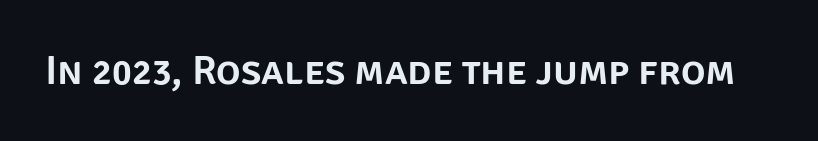
{"serif": "no", "italic": "no", "width": "normal", "stroke_contrast": "low", "x_height": "large", "monospaced": "no", "underline": "no", "letter_spacing": "normal", "letter_spacing_em": 0.0, "glyph_px": 41}
